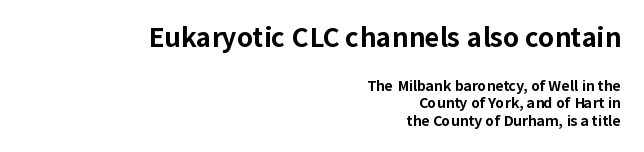
I'd describe the lettering as bold — thick and assertive. Tall strokes in this sample are plumb rather than angled. Here the first block reads like a headline and the second like body copy. The specimen omits any rule beneath the text block's lines.
